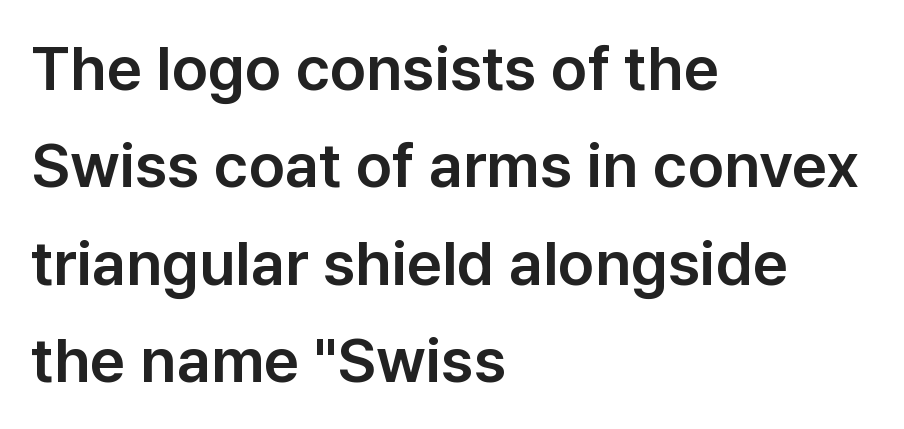
The image shows 62 px sans-serif type, upright; set left-aligned, normal line spacing (1.57x), normal letter spacing, not underlined; low stroke contrast and a medium x-height.
